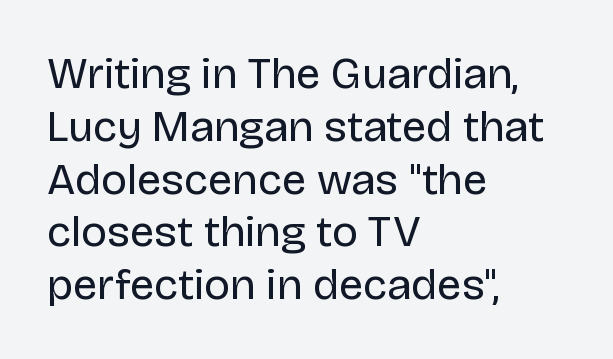
The image shows 44 px regular-weight sans-serif type, upright; set left-aligned, line spacing 1.2x, normal letter spacing, not underlined; low stroke contrast and a large x-height.
